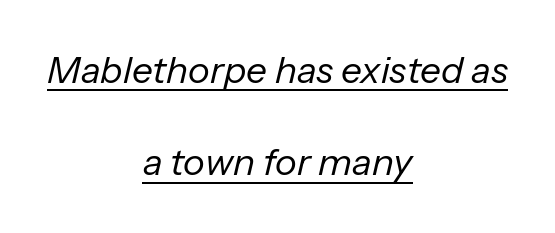
Quick note: italic. Note the varied advance widths — an 'i' is clearly narrower than an 'm'. Like a heading marked for emphasis, these lines bear an underscore. The paragraph shown floats in the horizontal middle. Caption: face not bold, strokes unweighted.
